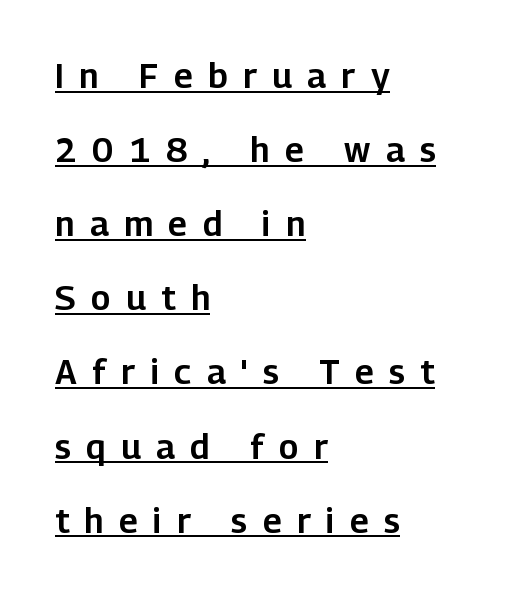
The image shows 34 px sans-serif type, upright; set left-aligned, loose line spacing (2.18x), unusually wide letter spacing (+0.46 em), underlined; low stroke contrast and a medium x-height.
